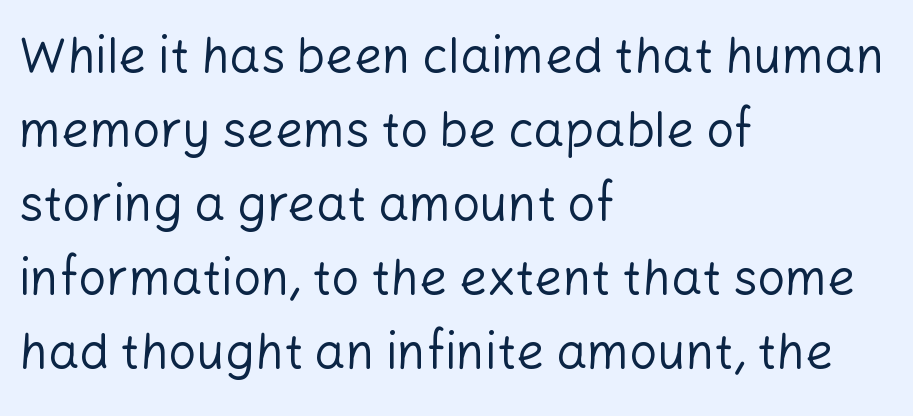
Q: Is the text bold? A: No.
Q: Is the text italic (slanted)? A: No, it is upright.
Q: Is the typeface a serif or a sans-serif typeface? A: Sans-serif.
Q: Is the text underlined? A: No.
Q: How is the paragraph aligned? A: Left-aligned.
Q: Is the spacing between letters normal or unusually wide? A: Normal.
Q: Is the spacing between lines tight, normal or loose? A: Normal.
Q: Width (condensed, normal, or wide)? A: Normal.
Q: Stroke contrast? A: Low.
Q: x-height? A: Medium.
Q: Monospaced? A: No.
